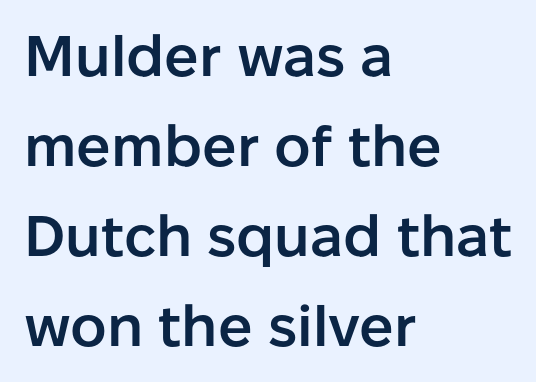
Any mark beneath the type? The region is blank. If you drew a line through each stem, it would be perfectly vertical. Visually the block forms a straight wall on the left and a jagged coastline on the right. What kind of face is this? One without serifs — a sans. Proportional: the letters do not fall into vertical columns.
